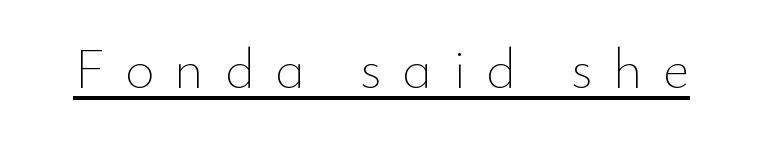
The image shows 57 px thin type, upright; set unusually wide letter spacing (+0.36 em), underlined; low stroke contrast and a small x-height.
